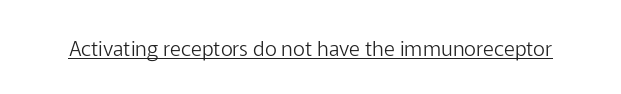
Q: Is the text bold? A: No.
Q: Is the text italic (slanted)? A: No, it is upright.
Q: Is the text underlined? A: Yes.
Q: Is the spacing between letters normal or unusually wide? A: Normal.
